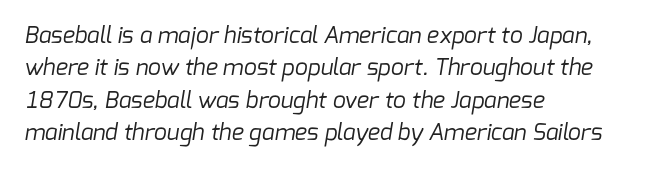
Successive baselines arrive at the customary interval. Standard letterfit; no display-style spreading of the glyphs. Any mark beneath the type? The region is blank. Every row of glyphs begins at an identical x-position on the left. The weight tops out at a normal text grade.
